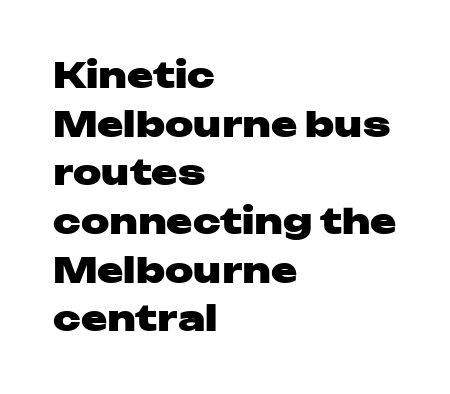
The strokes are fattened all the way to bold. Each letter keeps its own natural width here, so spacing adapts to shape. What stands out about the letter spacing? Nothing — it is the standard amount. Unlike italic type, these characters show no tilt at all.
